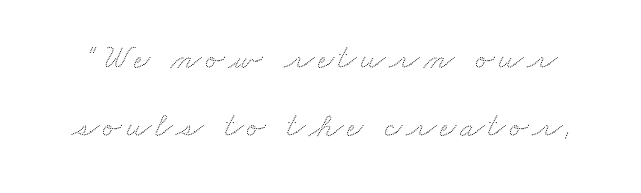
The image shows 35 px wide type; set loose line spacing (1.95x), not underlined; low stroke contrast and a small x-height.
